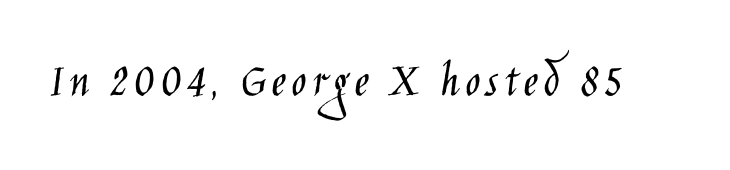
Q: Is the text bold? A: No.
Q: Is the text italic (slanted)? A: Yes.
Q: Is the typeface a serif or a sans-serif typeface? A: Sans-serif.
Q: Is the text underlined? A: No.
Q: Width (condensed, normal, or wide)? A: Condensed.
Q: Stroke contrast? A: Low.
Q: x-height? A: Large.
Q: Monospaced? A: No.
